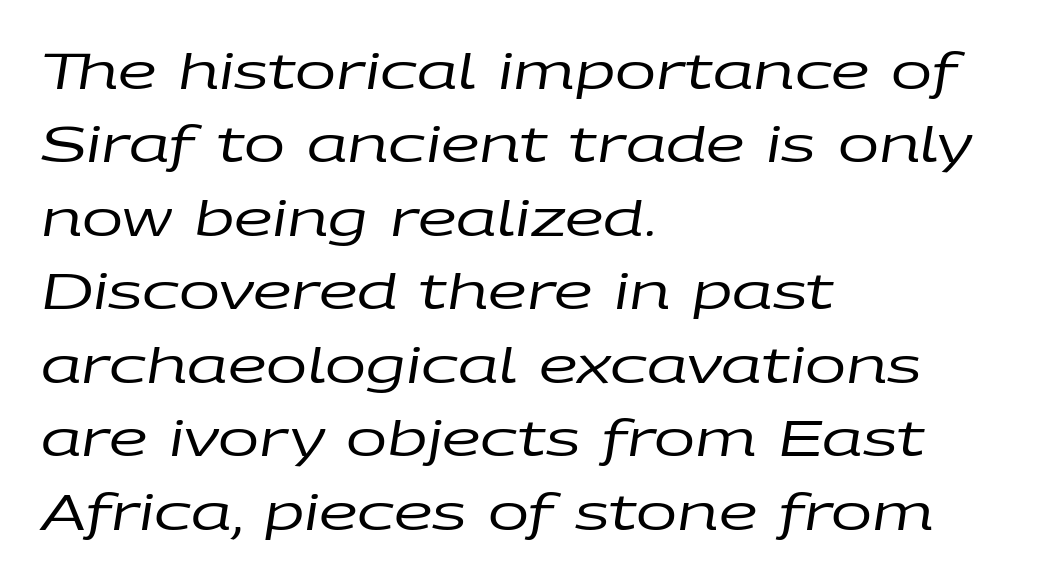
The image shows 49 px regular-weight, wide type, italic (leaning right); set left-aligned, normal line spacing (1.5x), normal letter spacing, not underlined; low stroke contrast and a large x-height.
